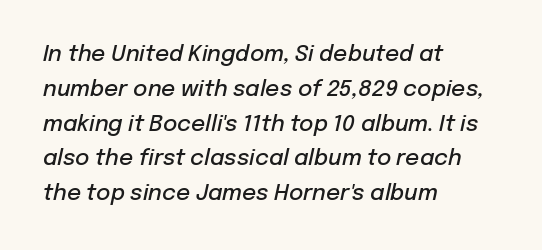
The image shows 22 px text type, italic (leaning right); set left-aligned, normal line spacing (1.58x), normal letter spacing, not underlined.
